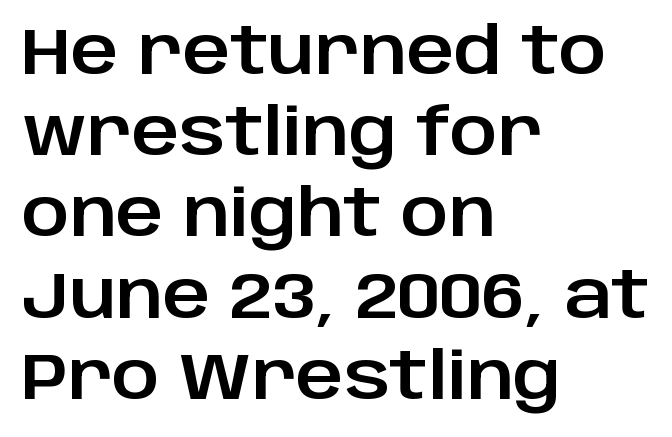
Q: Is the text italic (slanted)? A: No, it is upright.
Q: Is the typeface a serif or a sans-serif typeface? A: Sans-serif.
Q: Is the text underlined? A: No.
Q: How is the paragraph aligned? A: Left-aligned.
Q: Is the spacing between letters normal or unusually wide? A: Normal.
Q: Is the spacing between lines tight, normal or loose? A: Normal.
Q: Width (condensed, normal, or wide)? A: Normal.
Q: Stroke contrast? A: Low.
Q: x-height? A: Large.
Q: Monospaced? A: No.
